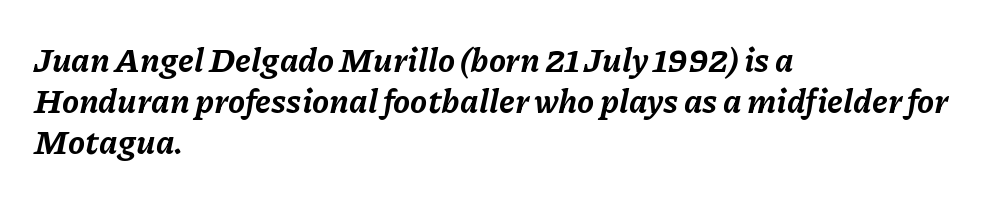
{"italic": "yes", "lean": "right", "slant_degrees": 11, "bold": "yes", "weight": "bold", "width": "normal", "stroke_contrast": "low", "x_height": "medium", "monospaced": "no", "underline": "no", "align": "left", "line_spacing_ratio": 1.21, "letter_spacing": "normal", "letter_spacing_em": 0.0, "glyph_px": 34}
